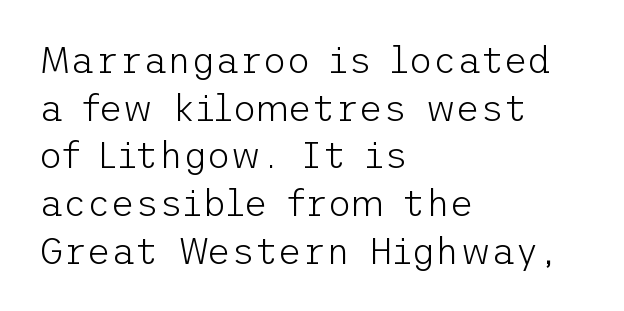
The image shows 37 px light sans-serif type, upright; set left-aligned, normal line spacing (1.29x), normal letter spacing, not underlined; low stroke contrast and a medium x-height.
